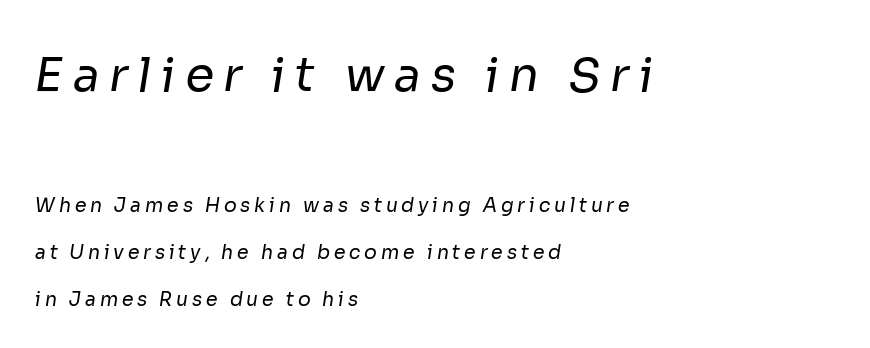
Q: Is the text bold? A: No.
Q: Is the typeface a serif or a sans-serif typeface? A: Sans-serif.
Q: Is the text underlined? A: No.
Q: How is the paragraph aligned? A: Left-aligned.
Q: Is the spacing between letters normal or unusually wide? A: Unusually wide.
Q: Is the spacing between lines tight, normal or loose? A: Loose.
Q: Which block of text is set in a larger size, the first (top) or the second (bottom)? A: The first (top) one.
Q: Width (condensed, normal, or wide)? A: Normal.
Q: Stroke contrast? A: Low.
Q: x-height? A: Medium.
Q: Monospaced? A: No.
